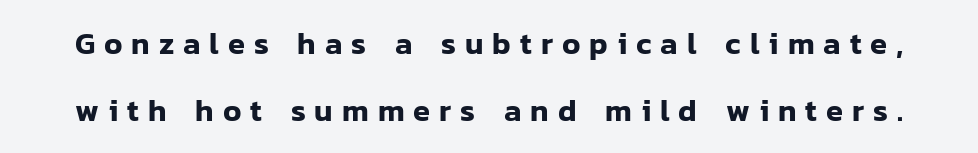
{"serif": "no", "italic": "no", "width": "normal", "stroke_contrast": "low", "x_height": "medium", "monospaced": "no", "underline": "no", "line_spacing": "loose", "line_spacing_ratio": 2.16, "letter_spacing": "wide", "letter_spacing_em": 0.29, "glyph_px": 31}
